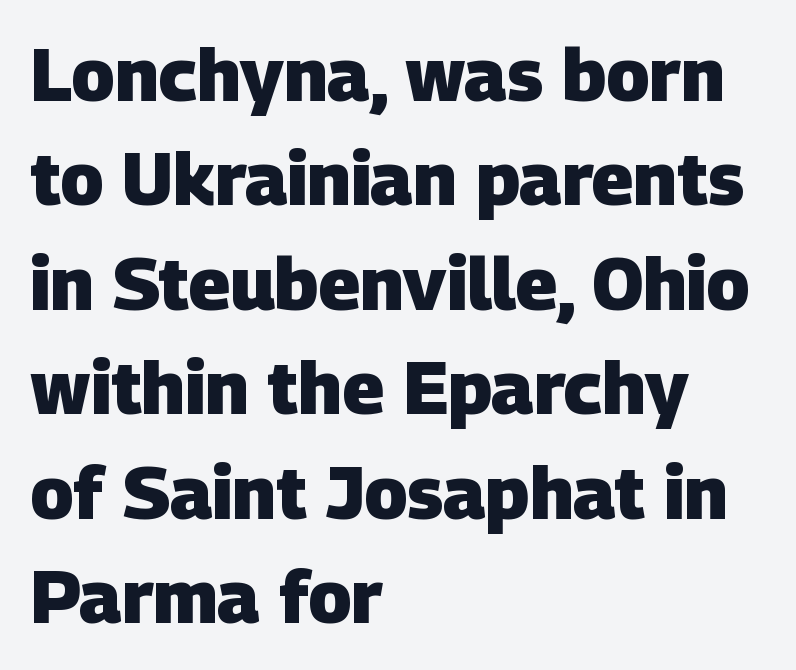
{"serif": "no", "bold": "yes", "weight": "heavy", "width": "normal", "stroke_contrast": "low", "x_height": "large", "monospaced": "no", "underline": "no", "align": "left", "line_spacing": "normal", "line_spacing_ratio": 1.43, "letter_spacing": "normal", "letter_spacing_em": 0.0, "glyph_px": 73}
